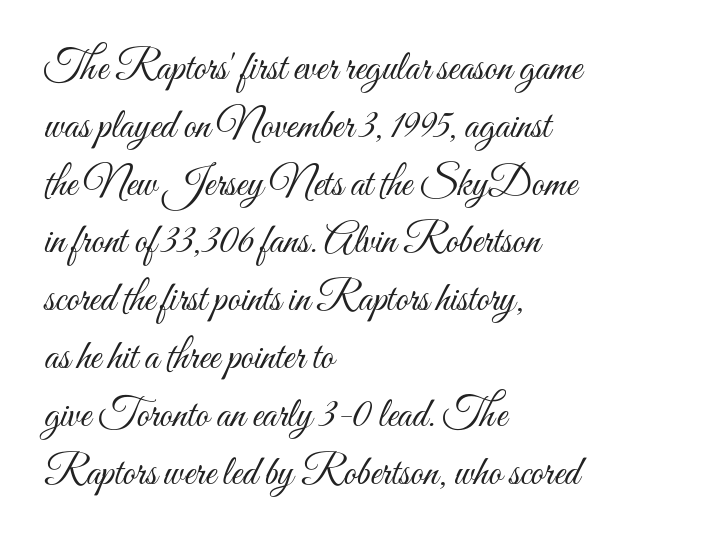
Each stroke keeps to a modest, everyday thickness or less. Casual observation: everything's shoved over to the left. The strip under each line holds only bare page.
